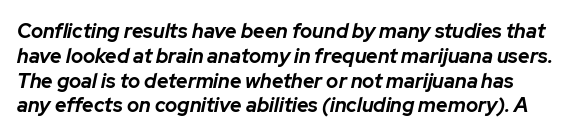
Q: Is the text bold? A: Yes.
Q: Is the text italic (slanted)? A: Yes, it leans right by about 12 degrees.
Q: Is the text underlined? A: No.
Q: Is the spacing between letters normal or unusually wide? A: Normal.
